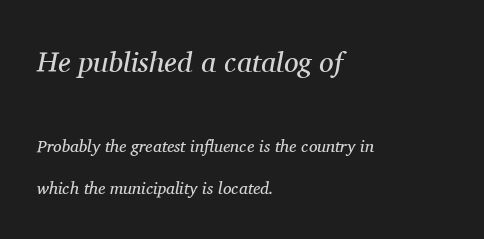
The image shows 29 px regular-weight serif type, italic (leaning right); set left-aligned, loose line spacing (2.45x), normal letter spacing, not underlined; the first (top) block is 1.71x larger; medium stroke contrast and a medium x-height.
